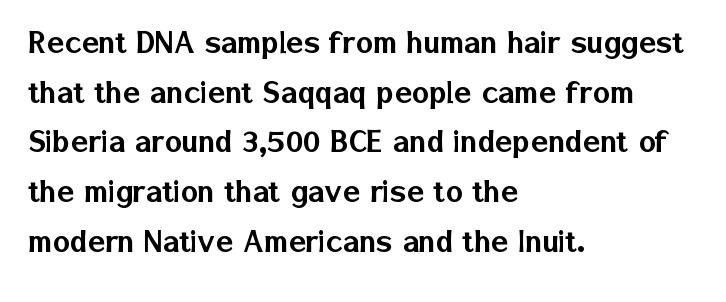
The image shows 36 px sans-serif type, upright; set left-aligned, normal line spacing (1.38x), normal letter spacing, not underlined; low stroke contrast and a medium x-height.
